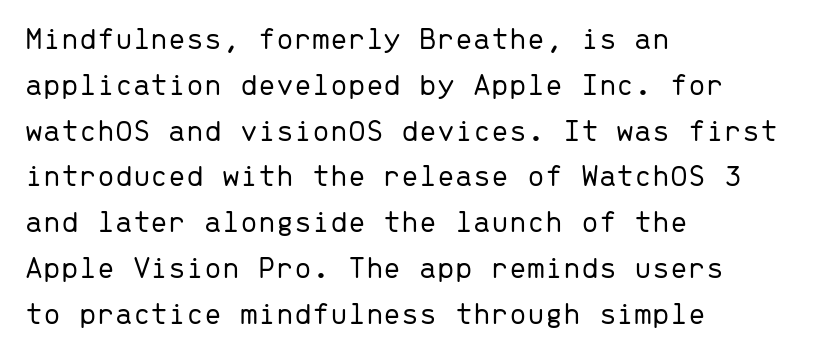
Underlining? Definitely not there. Whoever set this chose a conventional vertical rhythm. What stands out about the letter spacing? Nothing — it is the standard amount. No chunkiness to these letters — they're not bold. Do the letters lean? They stand straight. Where is the straight margin? On the left.
